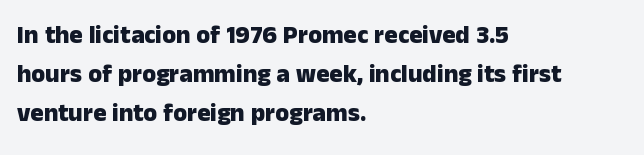
{"italic": "no", "bold": "yes", "underline": "no", "align": "left", "line_spacing": "normal", "line_spacing_ratio": 1.56, "letter_spacing": "normal", "letter_spacing_em": 0.0, "glyph_px": 25}
